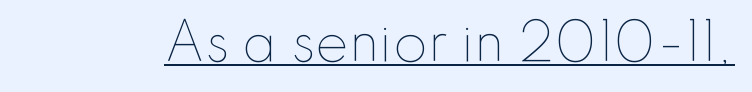
{"italic": "no", "bold": "no", "weight": "thin", "width": "normal", "stroke_contrast": "low", "x_height": "small", "monospaced": "no", "underline": "yes", "letter_spacing": "normal", "letter_spacing_em": 0.0, "glyph_px": 50}
